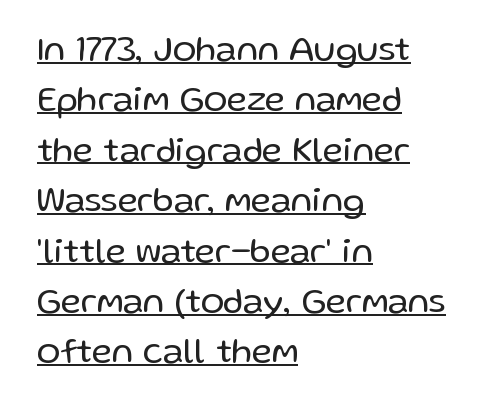
{"serif": "no", "italic": "no", "bold": "no", "weight": "regular", "width": "normal", "stroke_contrast": "low", "x_height": "medium", "monospaced": "no", "underline": "yes", "align": "left", "line_spacing": "normal", "line_spacing_ratio": 1.44, "letter_spacing": "normal", "letter_spacing_em": 0.0, "glyph_px": 35}
